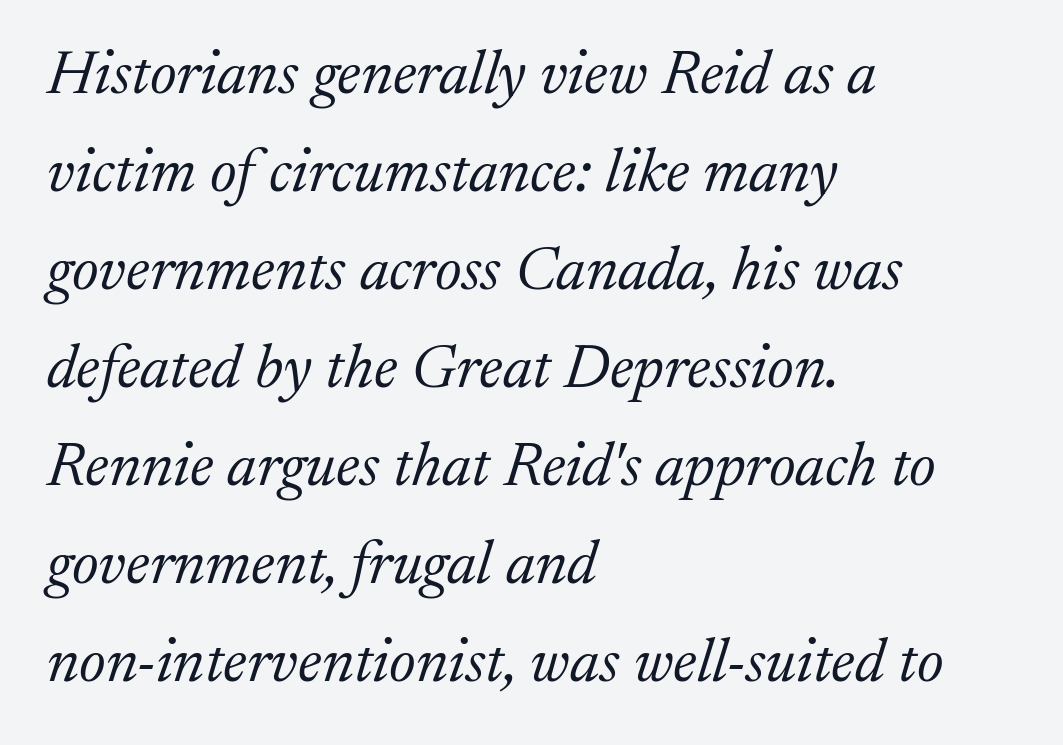
Observe the serifs anchoring each vertical stroke in this sample. Just letters on the line, the space beneath them empty. The line-height multiplier appears to be the usual default. Here the designer chose a conventional face with non-uniform glyph widths.
